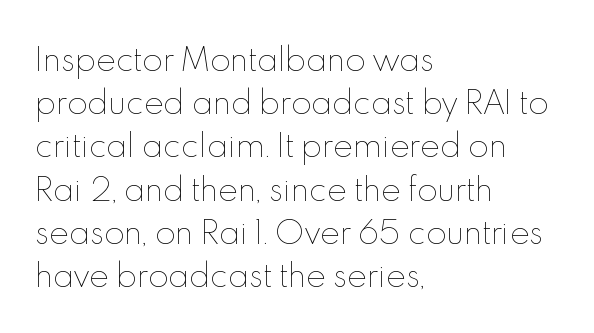
Q: Is the text bold? A: No.
Q: Is the text italic (slanted)? A: No, it is upright.
Q: Is the text underlined? A: No.
Q: How is the paragraph aligned? A: Left-aligned.
Q: Is the spacing between letters normal or unusually wide? A: Normal.
Q: Is the spacing between lines tight, normal or loose? A: Normal.
Q: Width (condensed, normal, or wide)? A: Normal.
Q: x-height? A: Small.
Q: Monospaced? A: No.
